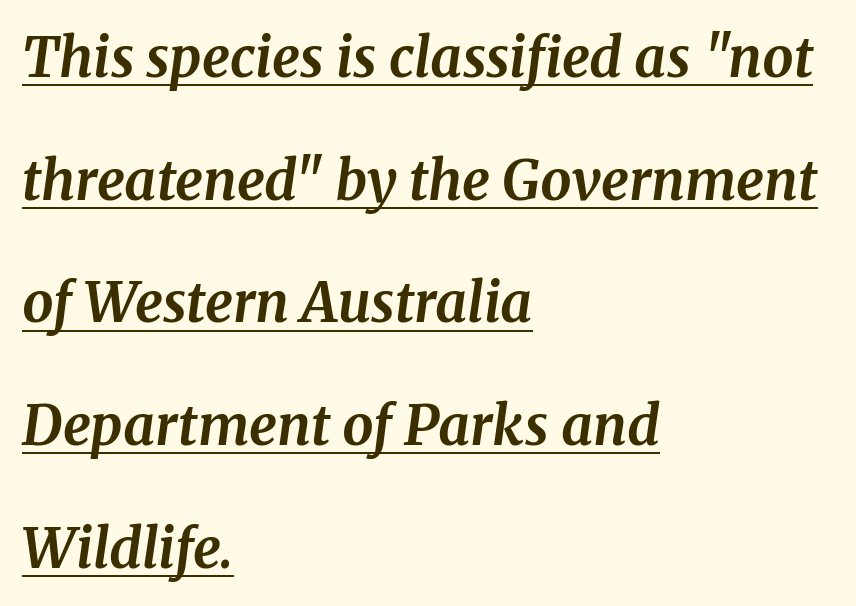
Descenders here cross a horizontal rule under the line. The designer dialed line spacing up above the default. Every character sits at an angle, as italics do. No extra tracking has been applied to these lines. The rendering uses natural spacing where letterforms have individual widths.
